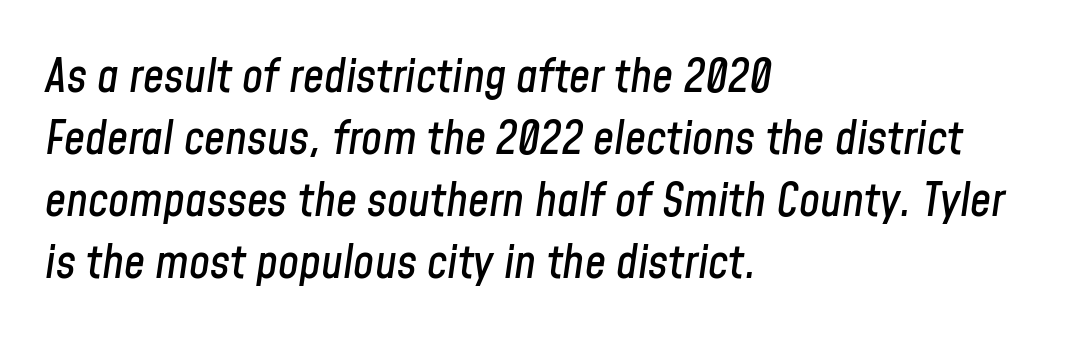
Descenders are the only things crossing below the line. Character widths vary here, with narrow letters taking less room than wide ones. The type is set solid horizontally, with unmodified tracking. Which margin do the lines hug? The left one — the right edge is uneven. A typesetter would call this leading conventional body-copy spacing.
